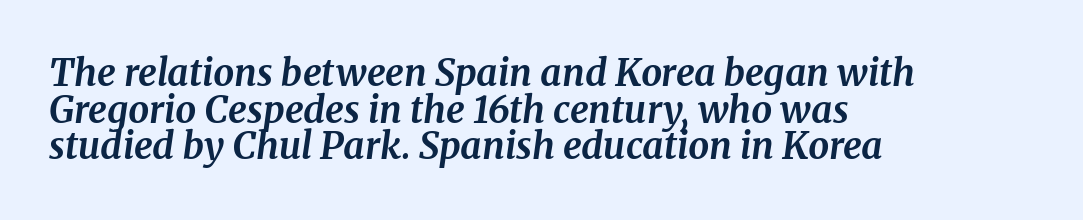
The image shows 37 px bold serif type, italic (leaning right); set left-aligned, tight line spacing (0.99x), normal letter spacing, not underlined; medium stroke contrast and a medium x-height.
